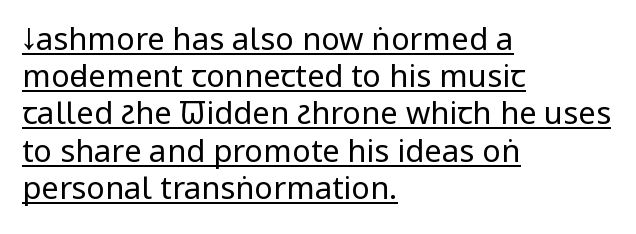
The image shows 31 px regular-weight, condensed sans-serif type, upright; set left-aligned, line spacing 1.2x, normal letter spacing, underlined; low stroke contrast and a large x-height.
